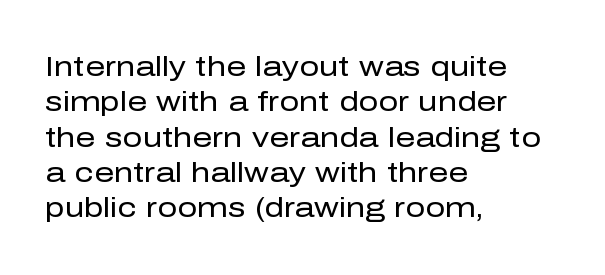
Each letter's strokes conclude bluntly, with no projecting serifs. Line starts are locked; line ends wander. This reads as an unemphasized weight, regular at the heaviest. Does extra space separate the letters? No, they use regular spacing.
